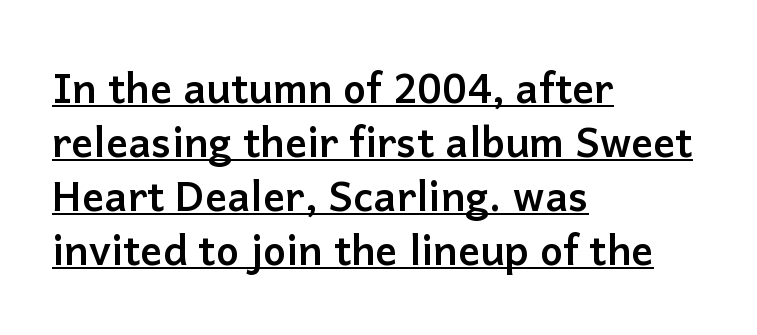
The image shows 41 px semibold sans-serif type, upright; set left-aligned, normal line spacing (1.32x), normal letter spacing, underlined; low stroke contrast and a medium x-height.
